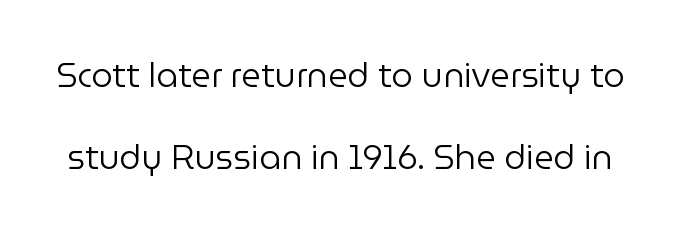
Each word holds together tightly as a unit, with standard inter-letter gaps. Any mark beneath the type? The region is blank. Vertical strokes here are truly vertical. Spacing verdict: proportional, widths tailored to each character. Each stroke keeps to a modest, everyday thickness or less. Serif or sans? Sans — the stroke terminals are bare.
